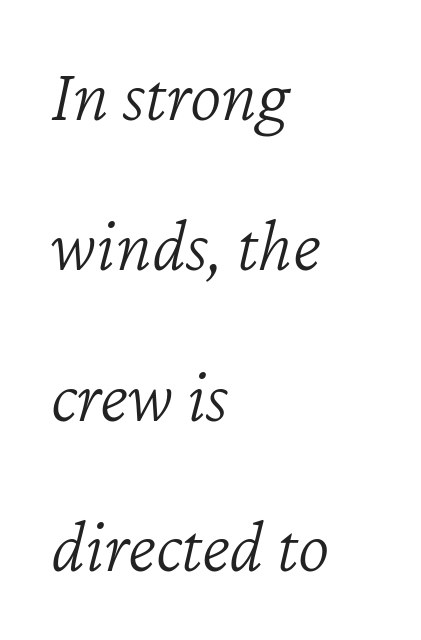
Q: Is the text bold? A: No.
Q: Is the text italic (slanted)? A: Yes, it leans right by about 12 degrees.
Q: Is the text underlined? A: No.
Q: How is the paragraph aligned? A: Left-aligned.
Q: Is the spacing between letters normal or unusually wide? A: Normal.
Q: Is the spacing between lines tight, normal or loose? A: Loose.
Q: Width (condensed, normal, or wide)? A: Normal.
Q: Stroke contrast? A: Low.
Q: x-height? A: Medium.
Q: Monospaced? A: No.
